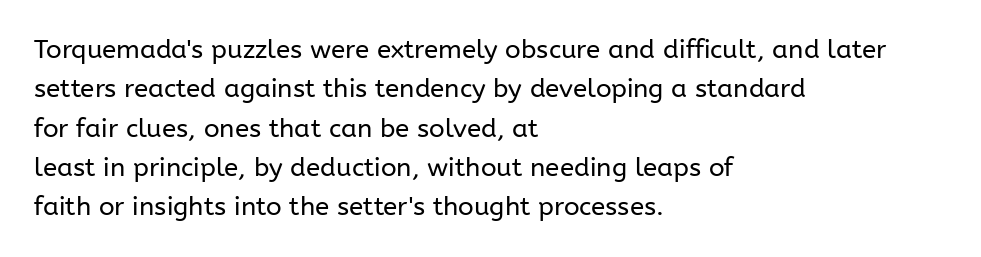
The image shows 26 px text type, upright; set left-aligned, normal line spacing (1.51x), normal letter spacing, not underlined.
